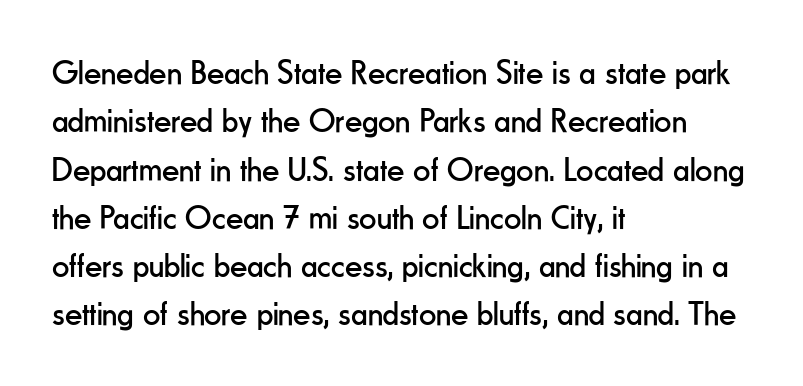
{"serif": "no", "italic": "no", "bold": "no", "weight": "regular", "width": "condensed", "stroke_contrast": "low", "x_height": "small", "monospaced": "no", "underline": "no", "align": "left", "line_spacing": "normal", "line_spacing_ratio": 1.42, "letter_spacing": "normal", "letter_spacing_em": 0.0, "glyph_px": 34}
